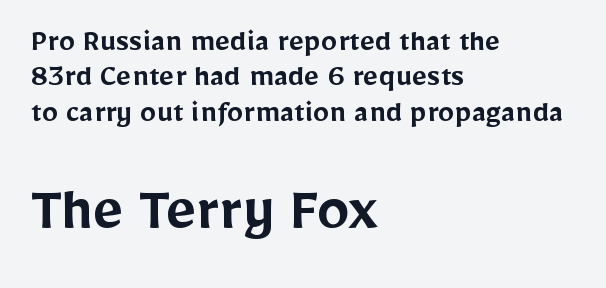
Q: Is the text bold? A: Semi-bold.
Q: Is the text italic (slanted)? A: No, it is upright.
Q: Is the typeface a serif or a sans-serif typeface? A: Sans-serif.
Q: Is the text underlined? A: No.
Q: How is the paragraph aligned? A: Left-aligned.
Q: Is the spacing between letters normal or unusually wide? A: Normal.
Q: Is the spacing between lines tight, normal or loose? A: Tight.
Q: Which block of text is set in a larger size, the first (top) or the second (bottom)? A: The second (bottom) one.
Q: Width (condensed, normal, or wide)? A: Normal.
Q: Stroke contrast? A: Low.
Q: x-height? A: Medium.
Q: Monospaced? A: No.
